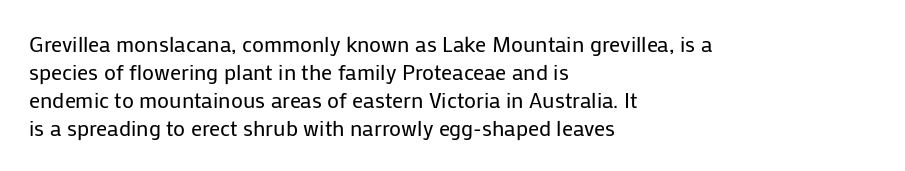
Q: Is the text bold? A: No.
Q: Is the text italic (slanted)? A: No, it is upright.
Q: Is the text underlined? A: No.
Q: How is the paragraph aligned? A: Left-aligned.
Q: Is the spacing between letters normal or unusually wide? A: Normal.
Q: Is the spacing between lines tight, normal or loose? A: Normal.
